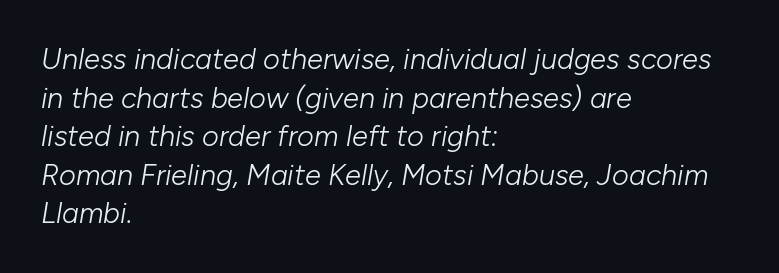
Is the block centered? No — it sits flush against the left margin. This sample uses an oblique cut, with every glyph tilted off the vertical. Horizontal bands of white between lines are of average thickness. Is this a fixed-width face? No — the glyphs have proportional, varying widths.
